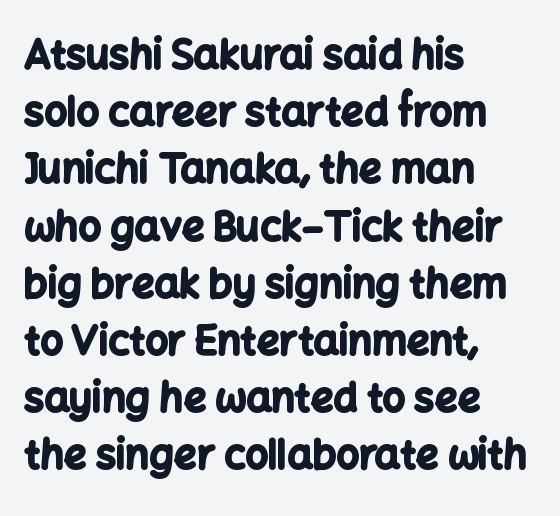
The font's upright variant was chosen for this text. The rendering anchors every line to the left-hand side. The face used here is a sans, in the tradition of grotesques and geometrics. The passage shown is typed in a proportional face where columns would drift.
